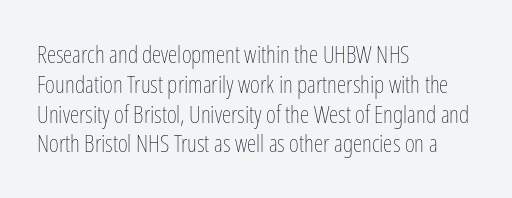
{"italic": "no", "bold": "no", "underline": "no", "align": "left", "line_spacing_ratio": 1.24, "letter_spacing": "normal", "letter_spacing_em": 0.0, "glyph_px": 24}
